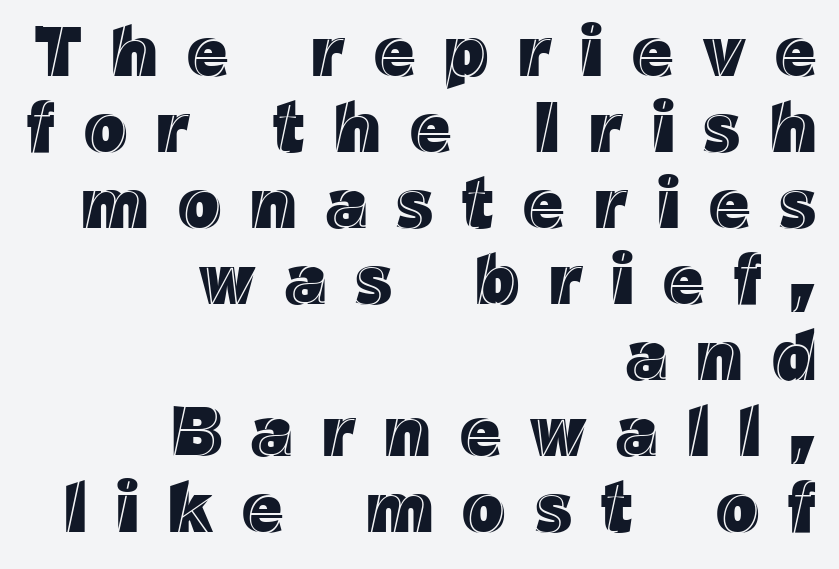
{"italic": "no", "width": "normal", "x_height": "medium", "monospaced": "no", "underline": "no", "align": "right", "line_spacing": "tight", "line_spacing_ratio": 1.07, "letter_spacing": "wide", "letter_spacing_em": 0.41, "glyph_px": 71}
